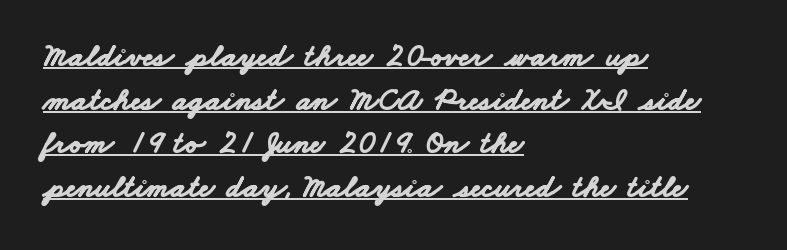
Q: Is the text bold? A: Yes.
Q: Is the typeface a serif or a sans-serif typeface? A: Sans-serif.
Q: Is the text underlined? A: Yes.
Q: How is the paragraph aligned? A: Left-aligned.
Q: Is the spacing between letters normal or unusually wide? A: Normal.
Q: Is the spacing between lines tight, normal or loose? A: Normal.
Q: Width (condensed, normal, or wide)? A: Wide.
Q: Stroke contrast? A: Low.
Q: x-height? A: Small.
Q: Monospaced? A: No.
